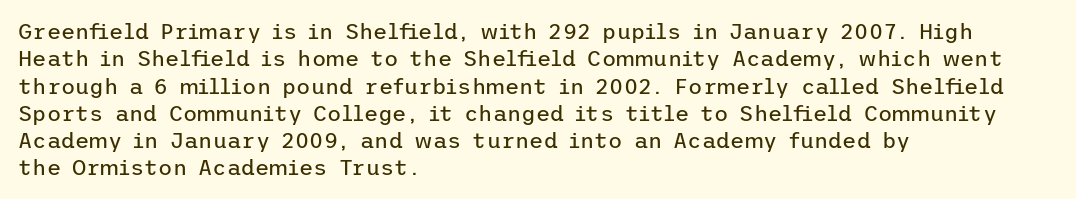
Q: Is the text bold? A: No.
Q: Is the text italic (slanted)? A: No, it is upright.
Q: Is the text underlined? A: No.
Q: How is the paragraph aligned? A: Left-aligned.
Q: Is the spacing between letters normal or unusually wide? A: Normal.
